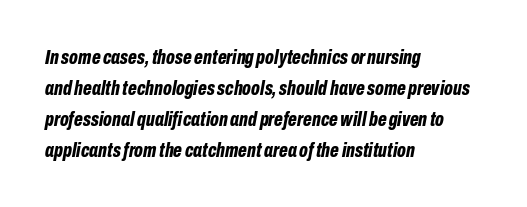
The image shows 21 px bold type, italic (leaning right); set left-aligned, normal line spacing (1.47x), normal letter spacing, not underlined.
